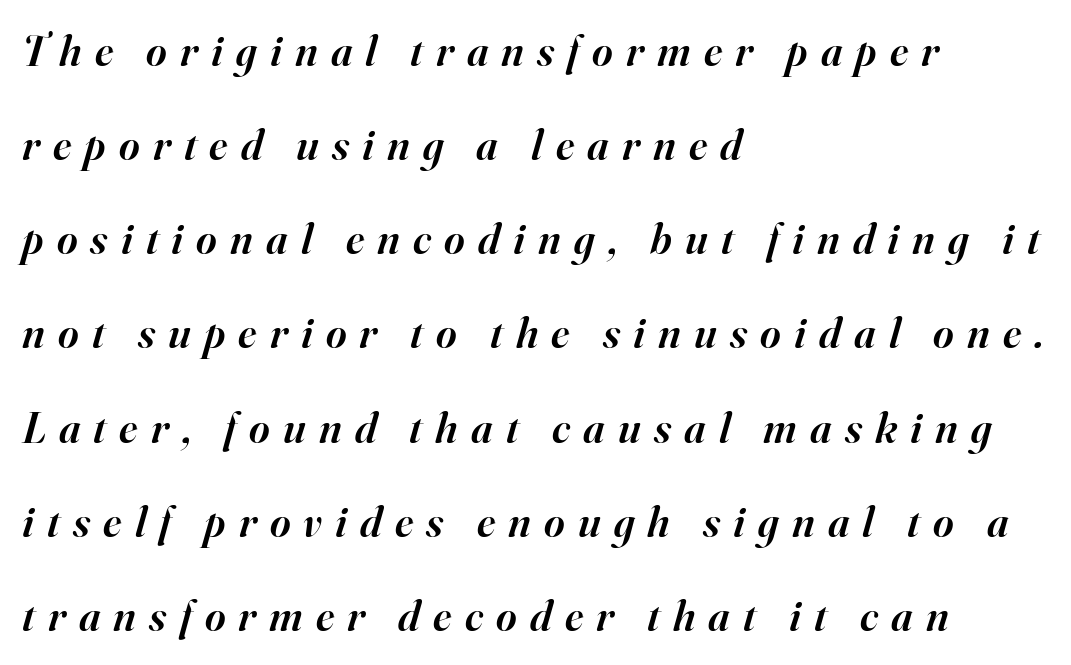
The image shows 44 px semibold serif type, italic (leaning right); set left-aligned, loose line spacing (2.14x), unusually wide letter spacing (+0.3 em), not underlined; high stroke contrast and a small x-height.
